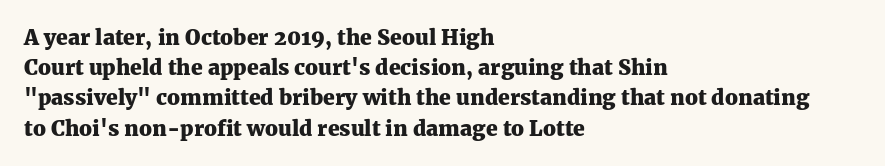
Q: Is the text bold? A: Yes.
Q: Is the text italic (slanted)? A: No, it is upright.
Q: Is the text underlined? A: No.
Q: How is the paragraph aligned? A: Left-aligned.
Q: Is the spacing between letters normal or unusually wide? A: Normal.
Q: Is the spacing between lines tight, normal or loose? A: Normal.
